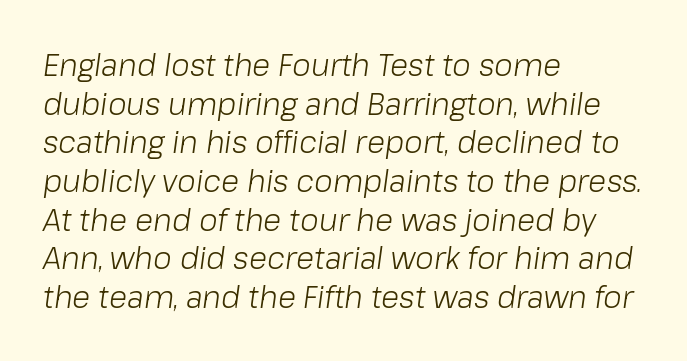
Regular leading. Each row of text sits above clean, open space. The rendering anchors every line to the left-hand side. The letters advance in unequal steps, a hallmark of proportional type. Ink coverage per letter is moderate at most.
